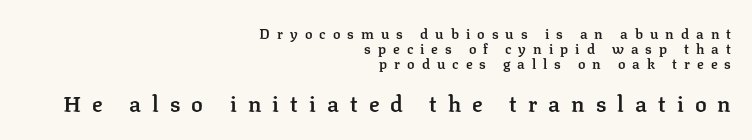
Q: Is the text bold? A: Semi-bold.
Q: Is the text italic (slanted)? A: No, it is upright.
Q: Is the text underlined? A: No.
Q: How is the paragraph aligned? A: Right-aligned.
Q: Is the spacing between letters normal or unusually wide? A: Unusually wide.
Q: Is the spacing between lines tight, normal or loose? A: Tight.
Q: Which block of text is set in a larger size, the first (top) or the second (bottom)? A: The second (bottom) one.
